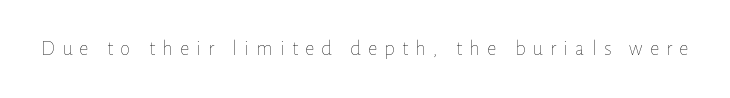
The image shows 21 px text type, upright; set unusually wide letter spacing (+0.34 em), not underlined.
